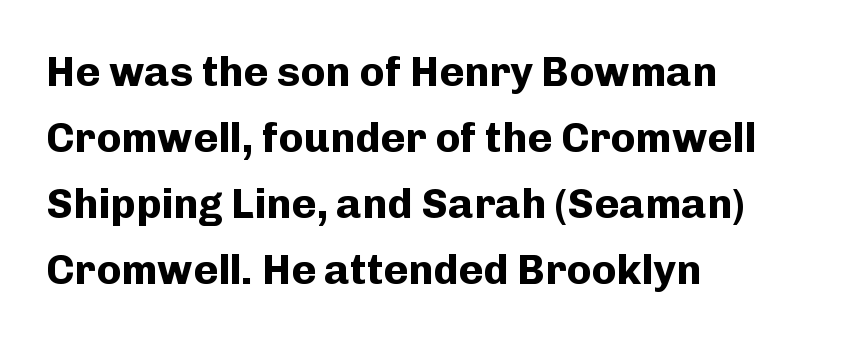
The glyphs are unaccompanied by any horizontal stroke below them. Look at the bottom of the vertical strokes: they stop flat, with no serifs. Italic? Not at all — the glyphs are vertical. How are the letters spaced? Ordinarily, with no added tracking. These words are printed bold, with thick strokes throughout.
